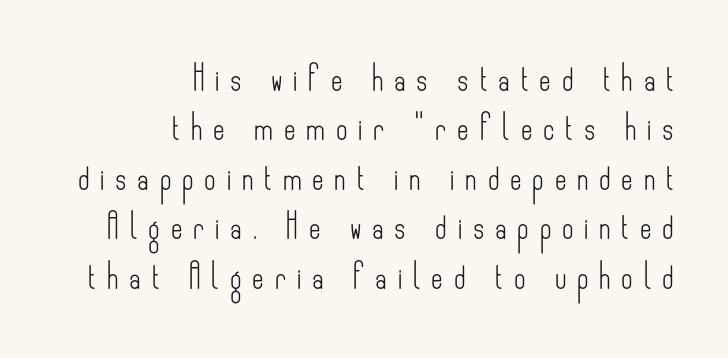
When letters stand straight like this, we call the style roman or upright. The letters look calm and open, with moderate or lighter stems. A bare baseline throughout the passage. Horizontally, the lines are justified to the trailing edge only. Successive baselines arrive slowly, with a big drop between each.
